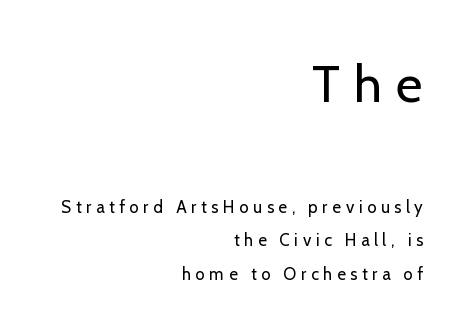
Q: Is the text bold? A: No.
Q: Is the text italic (slanted)? A: No, it is upright.
Q: Is the typeface a serif or a sans-serif typeface? A: Sans-serif.
Q: Is the text underlined? A: No.
Q: How is the paragraph aligned? A: Right-aligned.
Q: Is the spacing between letters normal or unusually wide? A: Unusually wide.
Q: Is the spacing between lines tight, normal or loose? A: Loose.
Q: Which block of text is set in a larger size, the first (top) or the second (bottom)? A: The first (top) one.
Q: Width (condensed, normal, or wide)? A: Normal.
Q: Stroke contrast? A: Low.
Q: x-height? A: Medium.
Q: Monospaced? A: No.
